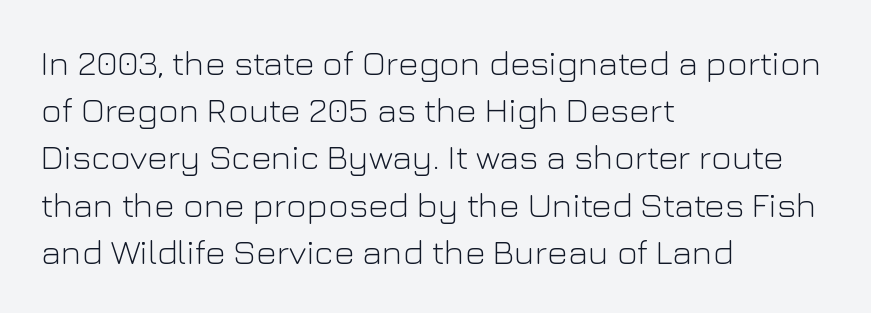
{"serif": "no", "italic": "no", "bold": "no", "weight": "light", "width": "normal", "stroke_contrast": "low", "x_height": "medium", "monospaced": "no", "underline": "no", "align": "left", "line_spacing": "normal", "line_spacing_ratio": 1.35, "letter_spacing": "normal", "letter_spacing_em": 0.0, "glyph_px": 35}
